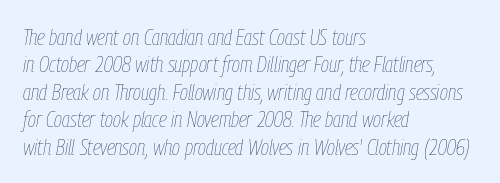
Q: Is the text bold? A: No.
Q: Is the text italic (slanted)? A: Yes, it leans right by about 9 degrees.
Q: Is the text underlined? A: No.
Q: How is the paragraph aligned? A: Left-aligned.
Q: Is the spacing between letters normal or unusually wide? A: Normal.
Q: Is the spacing between lines tight, normal or loose? A: Normal.
